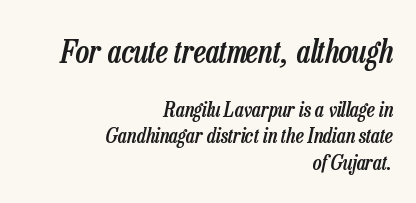
Q: Is the text bold? A: Semi-bold.
Q: Is the text italic (slanted)? A: Yes, it leans right by about 13 degrees.
Q: Is the text underlined? A: No.
Q: How is the paragraph aligned? A: Right-aligned.
Q: Is the spacing between letters normal or unusually wide? A: Normal.
Q: Is the spacing between lines tight, normal or loose? A: Normal.
Q: Which block of text is set in a larger size, the first (top) or the second (bottom)? A: The first (top) one.
Q: Width (condensed, normal, or wide)? A: Condensed.
Q: Stroke contrast? A: Low.
Q: x-height? A: Medium.
Q: Monospaced? A: No.
